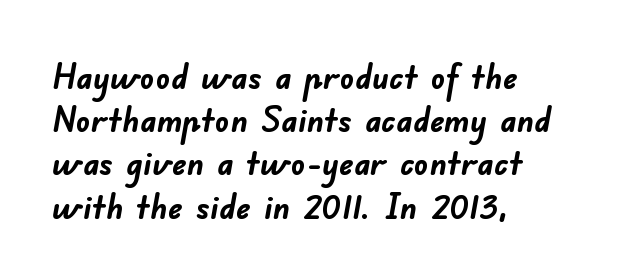
Q: Is the text bold? A: Yes.
Q: Is the typeface a serif or a sans-serif typeface? A: Sans-serif.
Q: Is the text underlined? A: No.
Q: How is the paragraph aligned? A: Left-aligned.
Q: Is the spacing between letters normal or unusually wide? A: Normal.
Q: Width (condensed, normal, or wide)? A: Normal.
Q: Stroke contrast? A: Low.
Q: x-height? A: Small.
Q: Monospaced? A: No.
